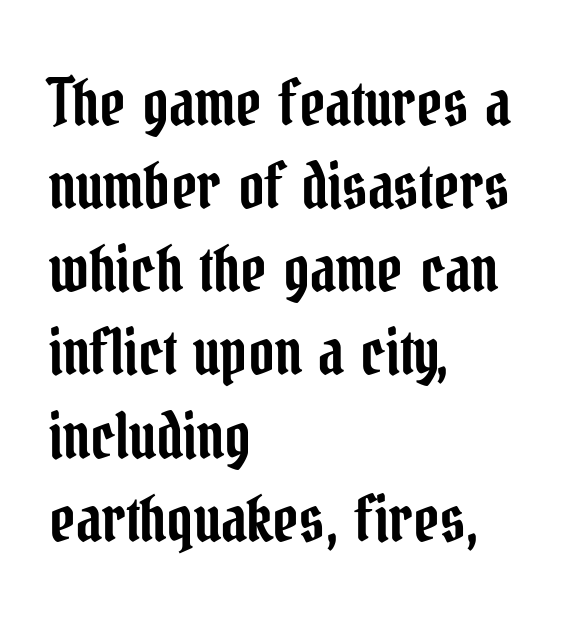
The image shows 63 px condensed serif type, upright; set left-aligned, normal line spacing (1.32x), normal letter spacing, not underlined; low stroke contrast and a medium x-height.
